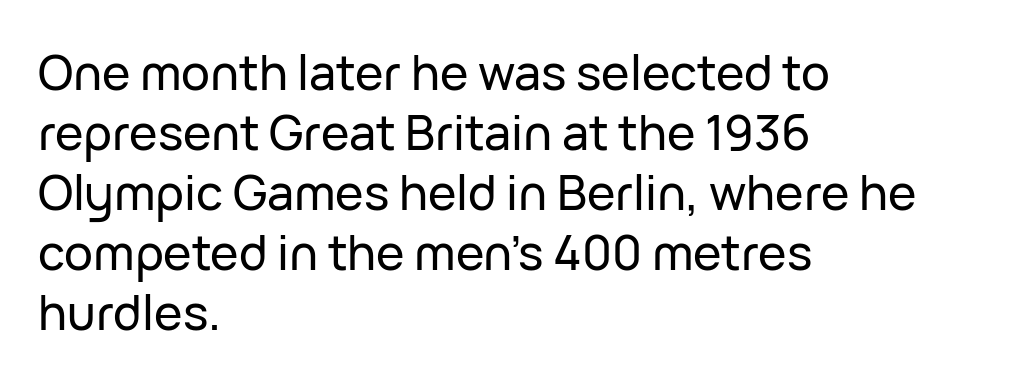
Q: Is the text italic (slanted)? A: No, it is upright.
Q: Is the typeface a serif or a sans-serif typeface? A: Sans-serif.
Q: Is the text underlined? A: No.
Q: How is the paragraph aligned? A: Left-aligned.
Q: Is the spacing between letters normal or unusually wide? A: Normal.
Q: Is the spacing between lines tight, normal or loose? A: Normal.
Q: Width (condensed, normal, or wide)? A: Normal.
Q: Stroke contrast? A: Low.
Q: x-height? A: Medium.
Q: Monospaced? A: No.
